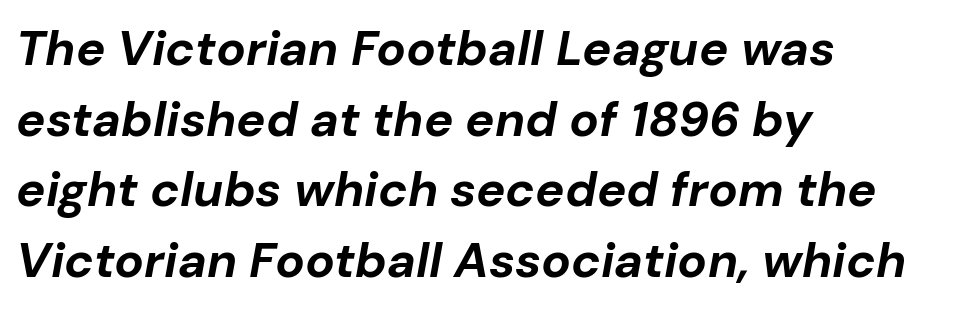
Q: Is the text bold? A: Yes.
Q: Is the text italic (slanted)? A: Yes, it leans right by about 10 degrees.
Q: Is the text underlined? A: No.
Q: How is the paragraph aligned? A: Left-aligned.
Q: Is the spacing between letters normal or unusually wide? A: Normal.
Q: Is the spacing between lines tight, normal or loose? A: Normal.
Q: Width (condensed, normal, or wide)? A: Normal.
Q: Stroke contrast? A: Low.
Q: x-height? A: Medium.
Q: Monospaced? A: No.
